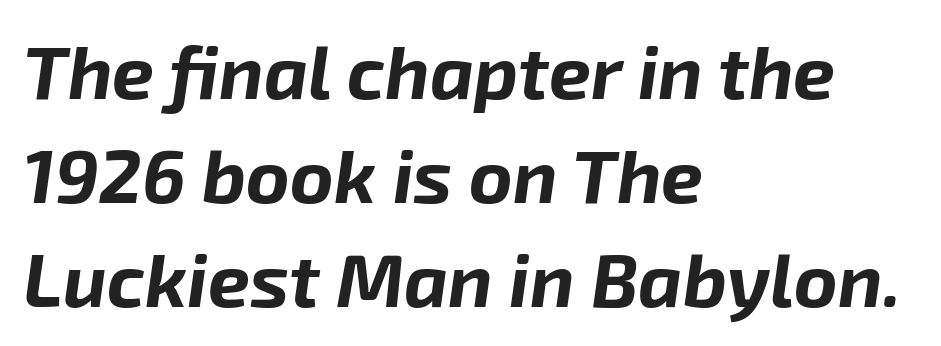
{"italic": "yes", "lean": "right", "slant_degrees": 8, "bold": "yes", "weight": "bold", "width": "normal", "stroke_contrast": "low", "x_height": "medium", "monospaced": "no", "underline": "no", "align": "left", "line_spacing": "normal", "line_spacing_ratio": 1.39, "letter_spacing": "normal", "letter_spacing_em": 0.0, "glyph_px": 75}
